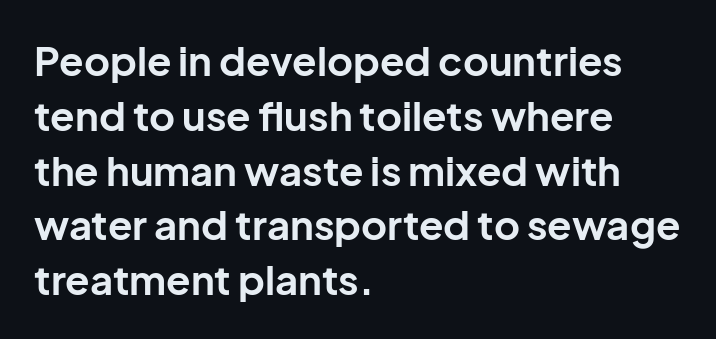
The image shows 40 px bold sans-serif type, upright; set left-aligned, normal line spacing (1.37x), normal letter spacing, not underlined; low stroke contrast and a medium x-height.
